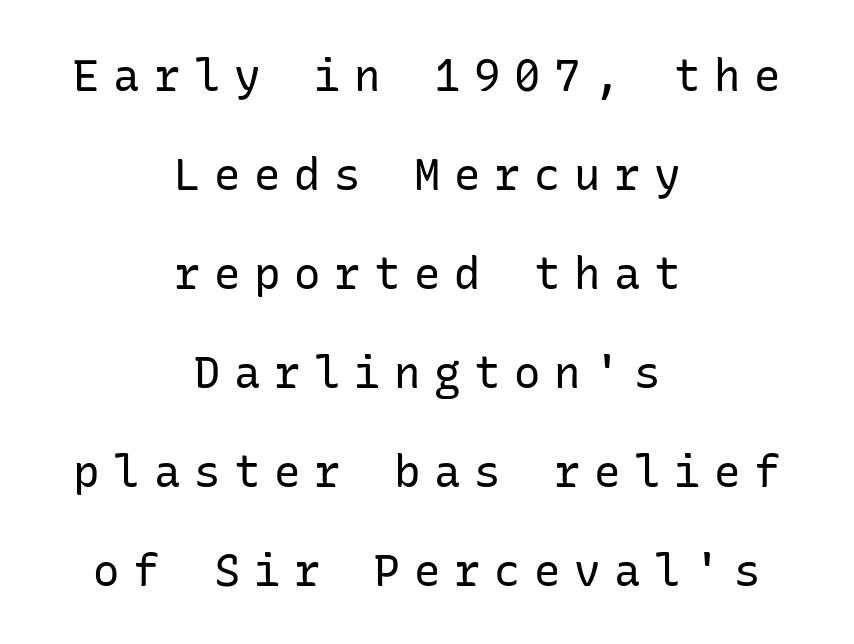
Q: Is the text bold? A: No.
Q: Is the text italic (slanted)? A: No, it is upright.
Q: Is the typeface a serif or a sans-serif typeface? A: Sans-serif.
Q: Is the text underlined? A: No.
Q: How is the paragraph aligned? A: Centered.
Q: Is the spacing between letters normal or unusually wide? A: Unusually wide.
Q: Is the spacing between lines tight, normal or loose? A: Loose.
Q: Width (condensed, normal, or wide)? A: Normal.
Q: Stroke contrast? A: Low.
Q: x-height? A: Medium.
